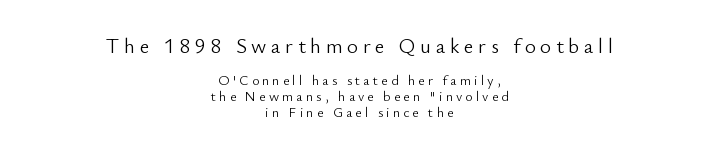
{"italic": "no", "bold": "no", "underline": "no", "align": "center", "line_spacing": "tight", "line_spacing_ratio": 1.12, "letter_spacing": "wide", "letter_spacing_em": 0.22, "larger_block": "first", "size_ratio": 1.5, "glyph_px": 21}
